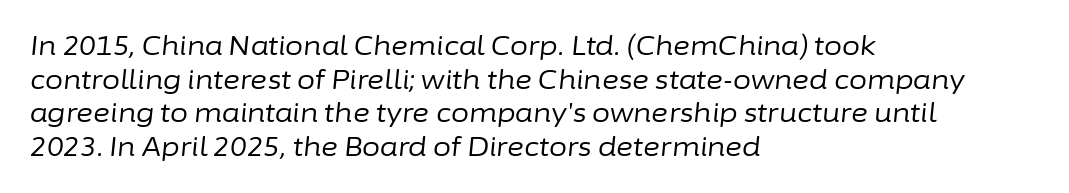
{"italic": "yes", "lean": "right", "slant_degrees": 6, "bold": "no", "underline": "no", "align": "left", "line_spacing": "normal", "line_spacing_ratio": 1.29, "letter_spacing": "normal", "letter_spacing_em": 0.0, "glyph_px": 26}
